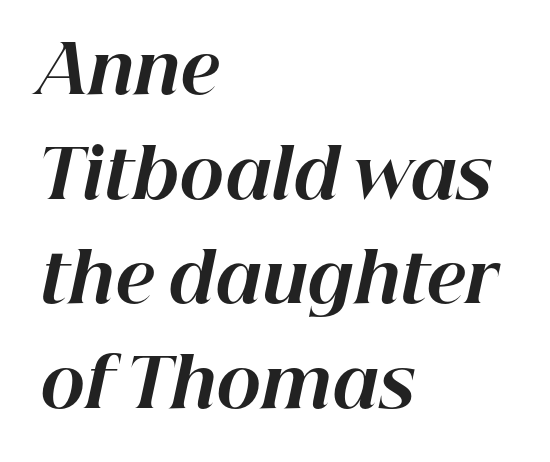
The typesetting leans heavy: a genuine bold. Lines of text with bare space underneath. The letters advance in unequal steps, a hallmark of proportional type. Each new line begins a customary step beneath the previous one. This rendering leaves character spacing at its baseline value.
